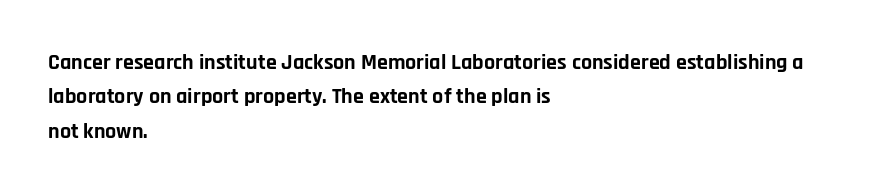
Upright lettering throughout. Just letters on the line, the space beneath them empty. The vertical gap from one line to the next is medium. Strong, thick strokes mark this as bold type. Short and long lines alike share a common starting point at left.
